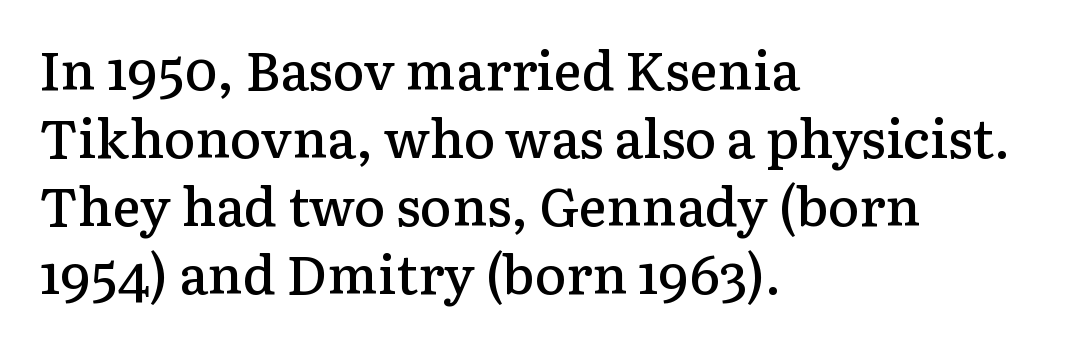
Q: Is the text bold? A: Semi-bold.
Q: Is the text italic (slanted)? A: No, it is upright.
Q: Is the typeface a serif or a sans-serif typeface? A: Serif.
Q: Is the text underlined? A: No.
Q: How is the paragraph aligned? A: Left-aligned.
Q: Is the spacing between letters normal or unusually wide? A: Normal.
Q: Is the spacing between lines tight, normal or loose? A: Normal.
Q: Width (condensed, normal, or wide)? A: Normal.
Q: Stroke contrast? A: Low.
Q: x-height? A: Medium.
Q: Monospaced? A: No.
